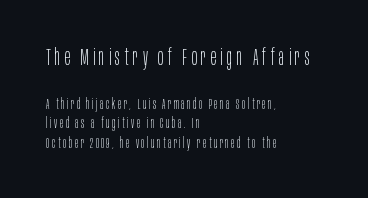
Is the block centered? No — it sits flush against the left margin. Vertical strokes here are truly vertical. The words here are not underlined. Here the first block reads like a headline and the second like body copy.
